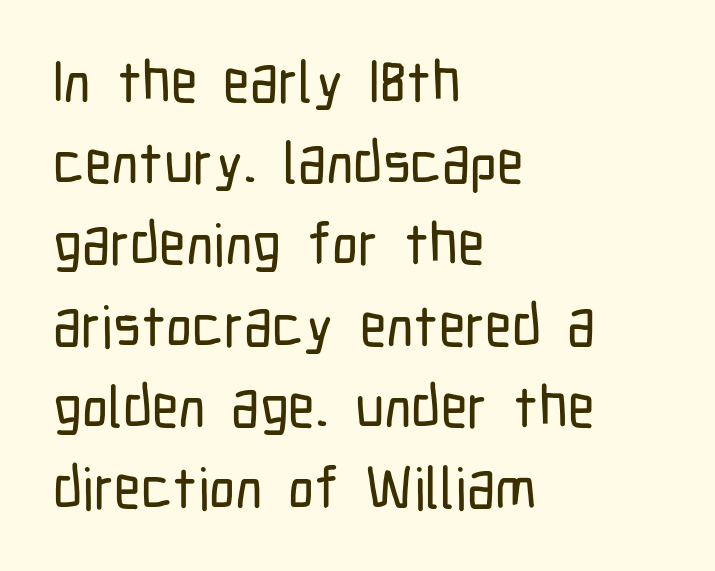
Q: Is the text italic (slanted)? A: No, it is upright.
Q: Is the typeface a serif or a sans-serif typeface? A: Sans-serif.
Q: Is the text underlined? A: No.
Q: How is the paragraph aligned? A: Left-aligned.
Q: Is the spacing between letters normal or unusually wide? A: Normal.
Q: Is the spacing between lines tight, normal or loose? A: Normal.
Q: Width (condensed, normal, or wide)? A: Condensed.
Q: Stroke contrast? A: Low.
Q: x-height? A: Medium.
Q: Monospaced? A: No.
